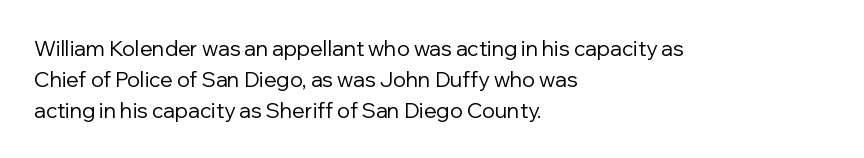
Q: Is the text bold? A: No.
Q: Is the text italic (slanted)? A: No, it is upright.
Q: Is the text underlined? A: No.
Q: How is the paragraph aligned? A: Left-aligned.
Q: Is the spacing between letters normal or unusually wide? A: Normal.
Q: Is the spacing between lines tight, normal or loose? A: Normal.
